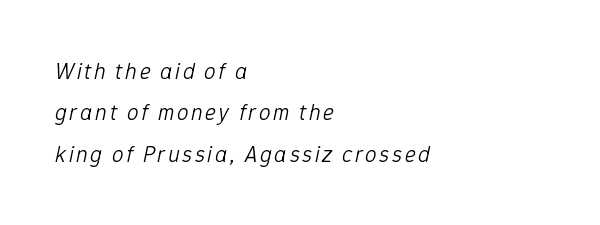
The image shows 23 px text type, italic (leaning right); set left-aligned, line spacing 1.8x, not underlined.
